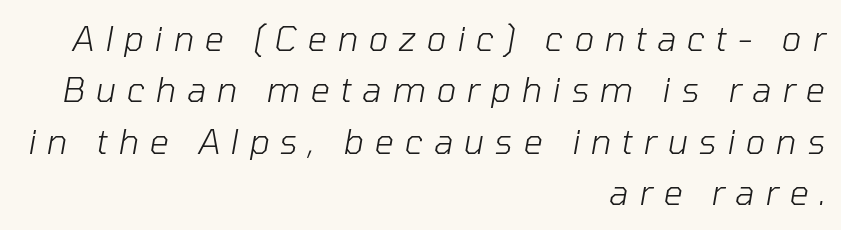
Q: Is the text bold? A: No.
Q: Is the text italic (slanted)? A: Yes, it leans right by about 10 degrees.
Q: Is the text underlined? A: No.
Q: How is the paragraph aligned? A: Right-aligned.
Q: Is the spacing between letters normal or unusually wide? A: Unusually wide.
Q: Is the spacing between lines tight, normal or loose? A: Normal.
Q: Width (condensed, normal, or wide)? A: Normal.
Q: Stroke contrast? A: Low.
Q: x-height? A: Medium.
Q: Monospaced? A: No.
